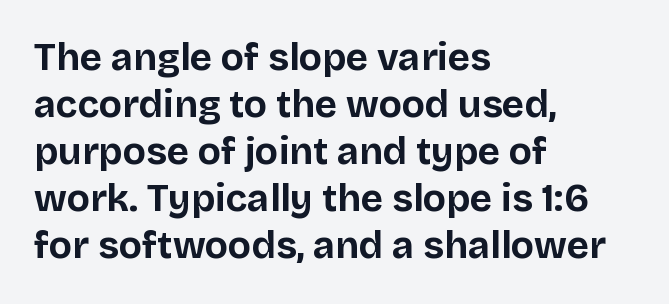
The letters stand upright; this is a roman face. Looks like regular typesetting: each glyph gets only the width it needs. The strip under each line holds only bare page. Nothing unusual about the tracking: characters are spaced as the font intends. Check where the strokes stop: nothing finishes them off — pure sans.
